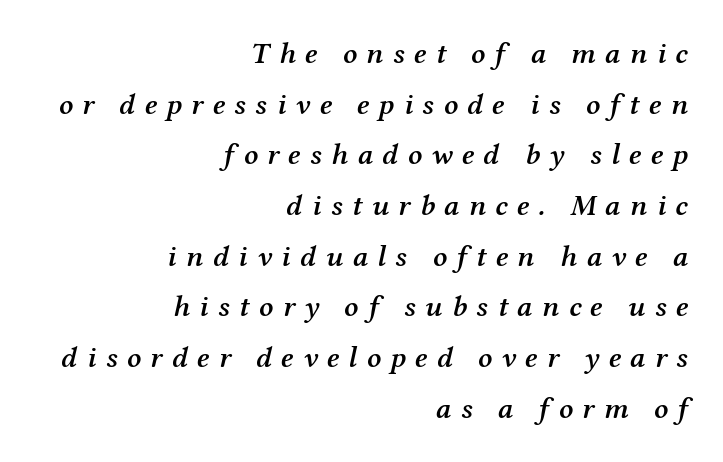
{"serif": "yes", "italic": "yes", "lean": "right", "slant_degrees": 12, "bold": "semi", "weight": "semibold", "width": "normal", "stroke_contrast": "medium", "x_height": "medium", "monospaced": "no", "underline": "no", "align": "right", "line_spacing": "normal", "line_spacing_ratio": 1.69, "letter_spacing": "wide", "letter_spacing_em": 0.31, "glyph_px": 30}
